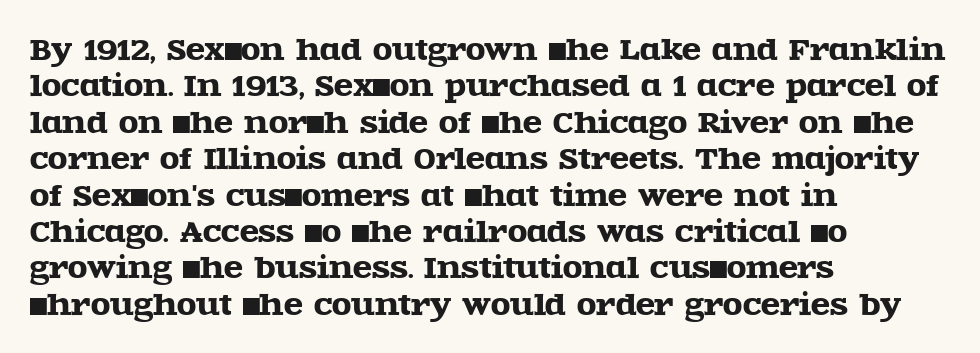
Q: Is the text italic (slanted)? A: No, it is upright.
Q: Is the typeface a serif or a sans-serif typeface? A: Serif.
Q: Is the text underlined? A: No.
Q: How is the paragraph aligned? A: Left-aligned.
Q: Is the spacing between letters normal or unusually wide? A: Normal.
Q: Is the spacing between lines tight, normal or loose? A: Normal.
Q: Width (condensed, normal, or wide)? A: Wide.
Q: x-height? A: Large.
Q: Monospaced? A: No.
